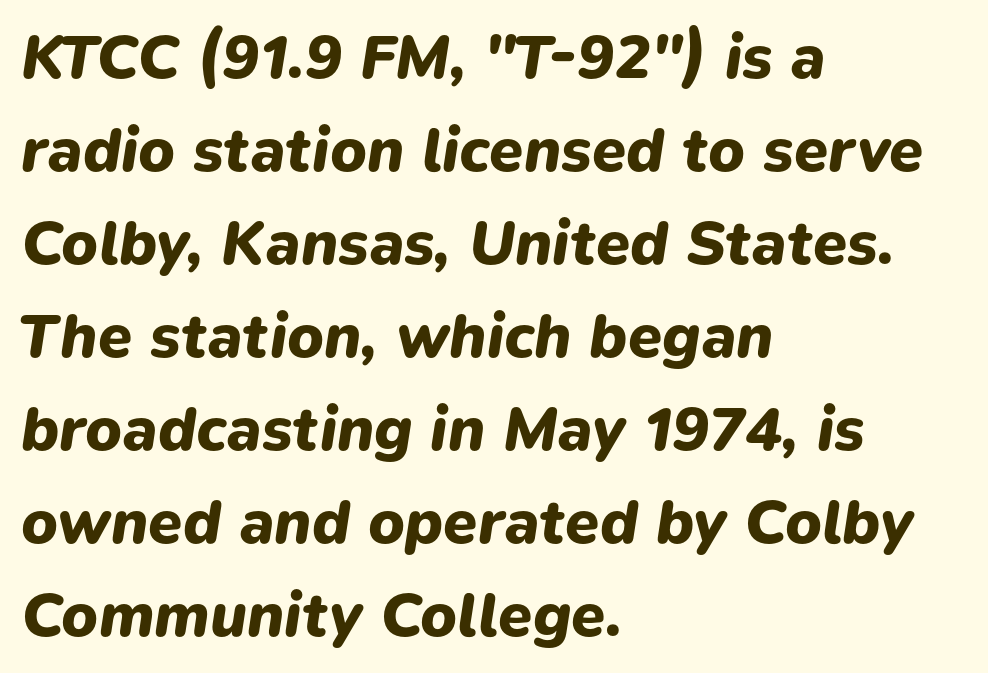
{"italic": "yes", "lean": "right", "slant_degrees": 9, "bold": "yes", "weight": "heavy", "width": "normal", "stroke_contrast": "low", "x_height": "medium", "monospaced": "no", "underline": "no", "align": "left", "line_spacing": "normal", "line_spacing_ratio": 1.5, "letter_spacing": "normal", "letter_spacing_em": 0.0, "glyph_px": 62}
